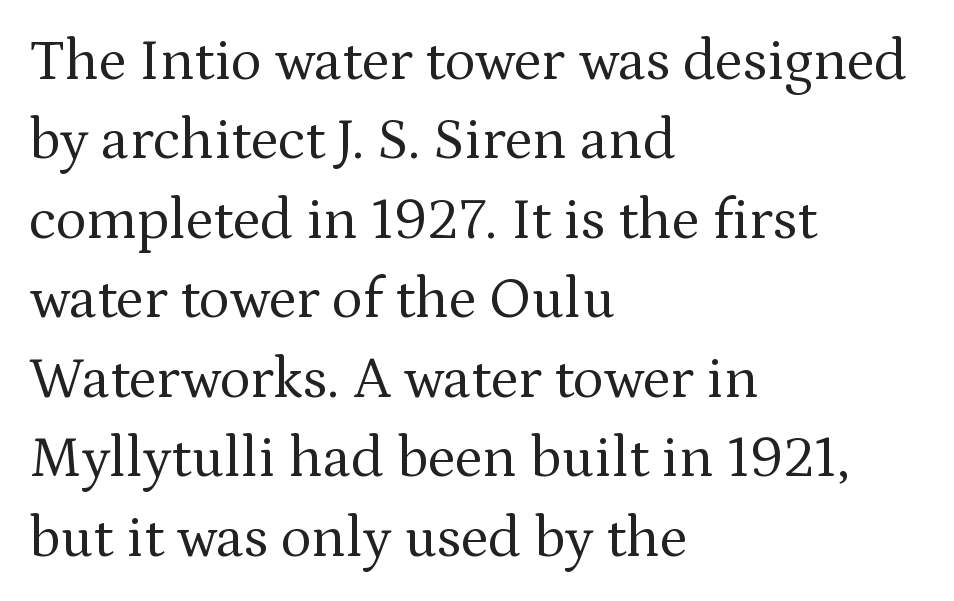
Q: Is the text bold? A: No.
Q: Is the text italic (slanted)? A: No, it is upright.
Q: Is the typeface a serif or a sans-serif typeface? A: Serif.
Q: Is the text underlined? A: No.
Q: How is the paragraph aligned? A: Left-aligned.
Q: Is the spacing between letters normal or unusually wide? A: Normal.
Q: Is the spacing between lines tight, normal or loose? A: Normal.
Q: Width (condensed, normal, or wide)? A: Normal.
Q: Stroke contrast? A: Medium.
Q: x-height? A: Medium.
Q: Monospaced? A: No.
